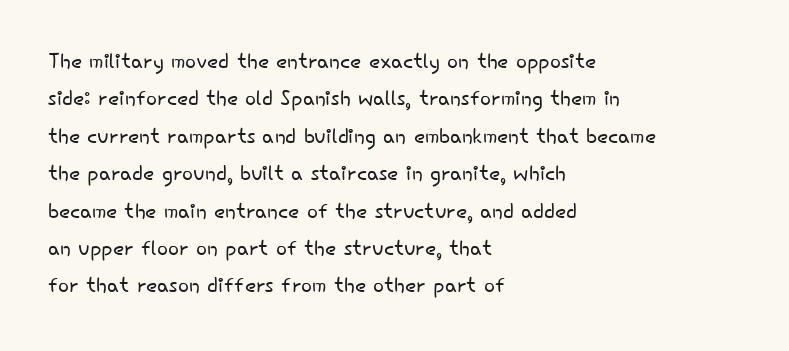
The image shows 29 px light sans-serif type, upright; set left-aligned, normal line spacing (1.29x), normal letter spacing, not underlined; low stroke contrast and a small x-height.
